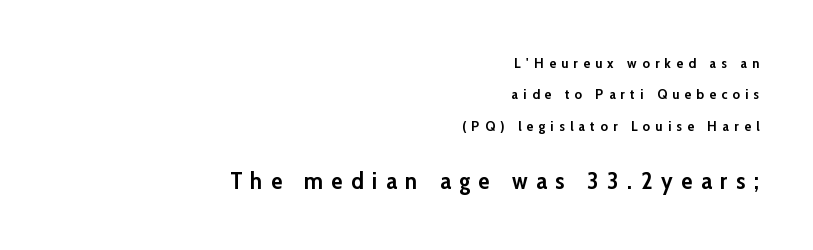
The image shows 23 px bold type, upright; set right-aligned, loose line spacing (2.24x), unusually wide letter spacing (+0.38 em), not underlined; the second (bottom) block is 1.64x larger.
